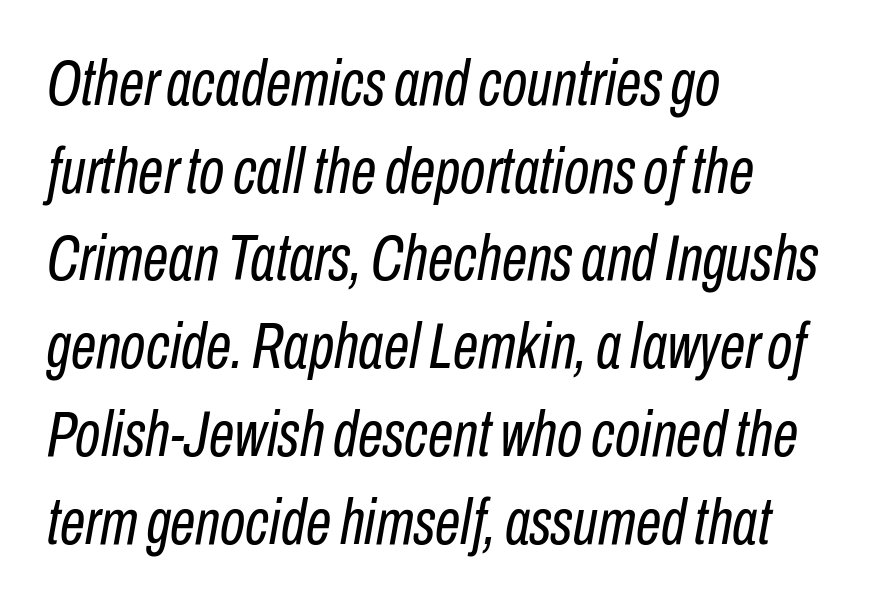
The image shows 65 px regular-weight, condensed type, italic (leaning right); set left-aligned, normal line spacing (1.35x), normal letter spacing, not underlined; low stroke contrast and a medium x-height.
